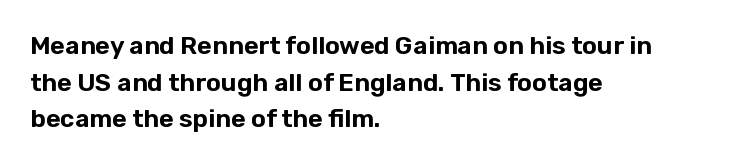
The image shows 25 px text type, upright; set left-aligned, normal line spacing (1.47x), normal letter spacing, not underlined.
